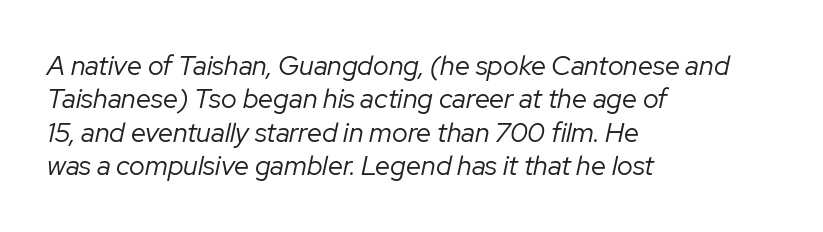
The image shows 27 px text type, italic (leaning right); set left-aligned, line spacing 1.24x, normal letter spacing, not underlined.
